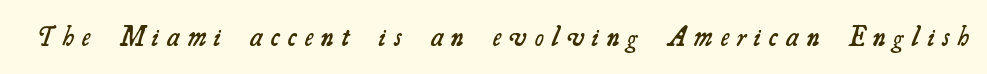
Q: Is the text bold? A: Semi-bold.
Q: Is the text underlined? A: No.
Q: Is the spacing between letters normal or unusually wide? A: Unusually wide.
